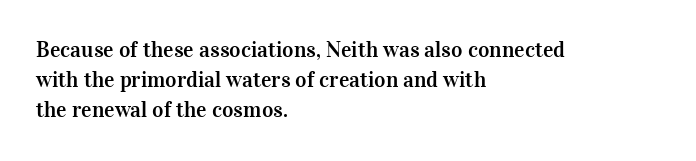
The lettering stays uniformly vertical, giving the passage a roman look. The text block is weighted toward the left margin, trailing off unevenly rightward. A typesetter would call this zero additional tracking. Evenly set lines give the paragraph a standard silhouette.
